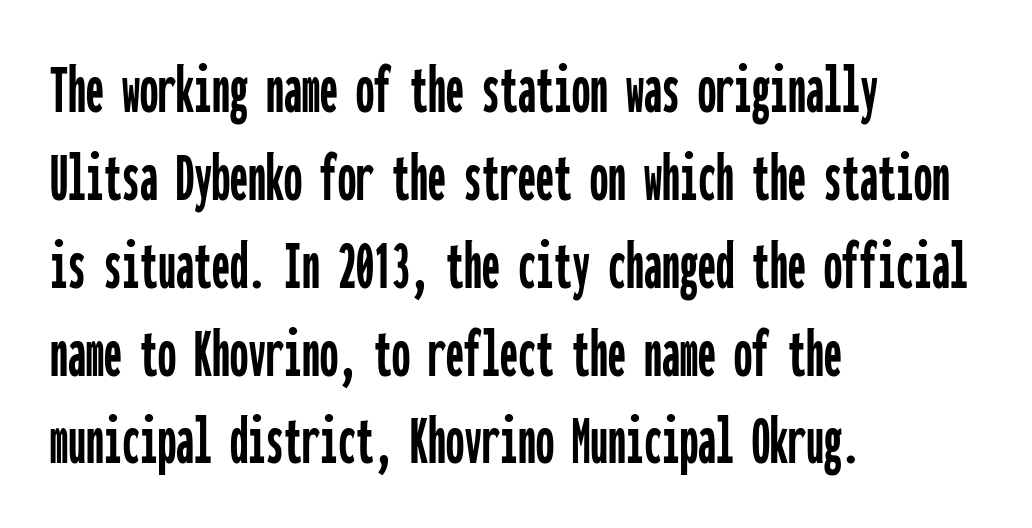
These lines are rendered in a fixed-pitch font. The specimen omits any rule beneath the text block's lines. This rendering employs a face without finishing strokes, i.e., a sans-serif. Is there any slant? The stems are plumb.
